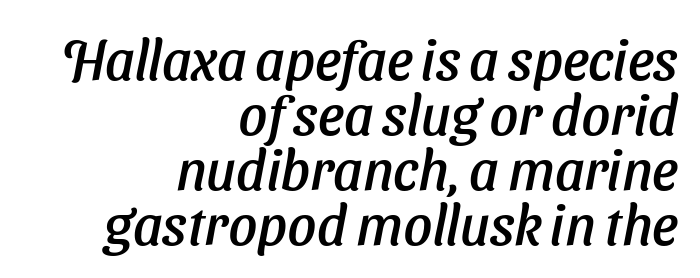
Q: Is the text italic (slanted)? A: Yes, it leans right by about 11 degrees.
Q: Is the text underlined? A: No.
Q: How is the paragraph aligned? A: Right-aligned.
Q: Is the spacing between letters normal or unusually wide? A: Normal.
Q: Is the spacing between lines tight, normal or loose? A: Tight.
Q: Width (condensed, normal, or wide)? A: Normal.
Q: Stroke contrast? A: Low.
Q: x-height? A: Medium.
Q: Monospaced? A: No.
